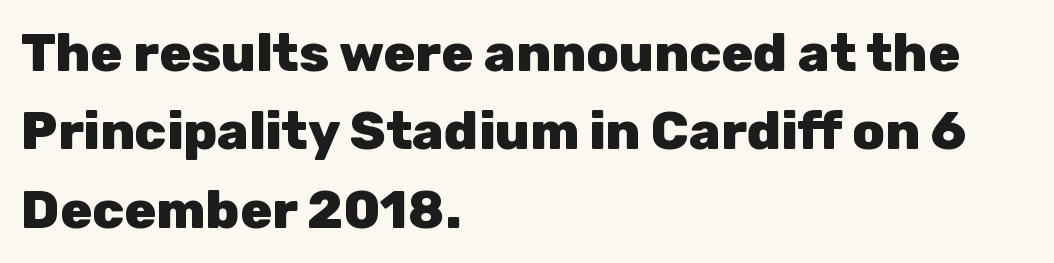
The tracking reads as untouched default to a designer's eye. Is the block centered? No — it sits flush against the left margin. In terms of weight, the rendering is a true, heavy bold. The foot of each line stays bare and open. The font's upright variant was chosen for this text. The letters carry no serifs — their stems end cleanly without finishing strokes.
